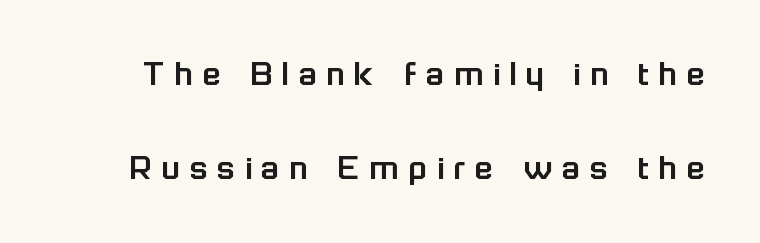
Q: Is the text italic (slanted)? A: No, it is upright.
Q: Is the typeface a serif or a sans-serif typeface? A: Sans-serif.
Q: Is the text underlined? A: No.
Q: Is the spacing between letters normal or unusually wide? A: Unusually wide.
Q: Is the spacing between lines tight, normal or loose? A: Loose.
Q: Width (condensed, normal, or wide)? A: Normal.
Q: Stroke contrast? A: Low.
Q: x-height? A: Medium.
Q: Monospaced? A: No.
